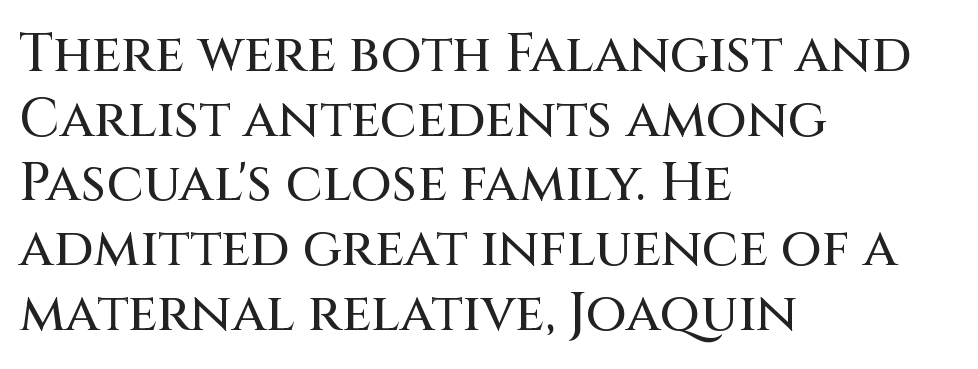
Reading down the block, your eye returns to a fixed left position each line. The letters sit at their default tracking, neither squeezed nor spread. Ascenders rise straight up at ninety degrees. Examine the stroke ends and you'll find no serifs. Proportional: the letters do not fall into vertical columns. Plain, unruled lines of type.
